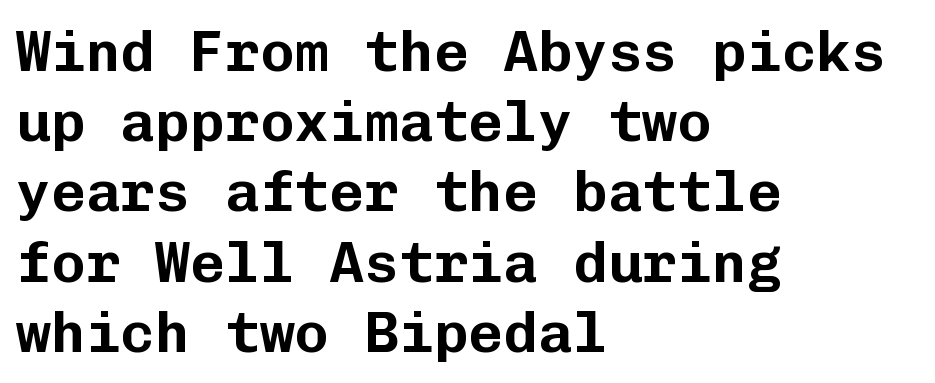
This rendering features lettering with no underline. Think of a typewriter: that constant character pitch is what you see here. The ragged edge is on the right, which tells us the setting is flush left. The tracking reads as untouched default to a designer's eye.
